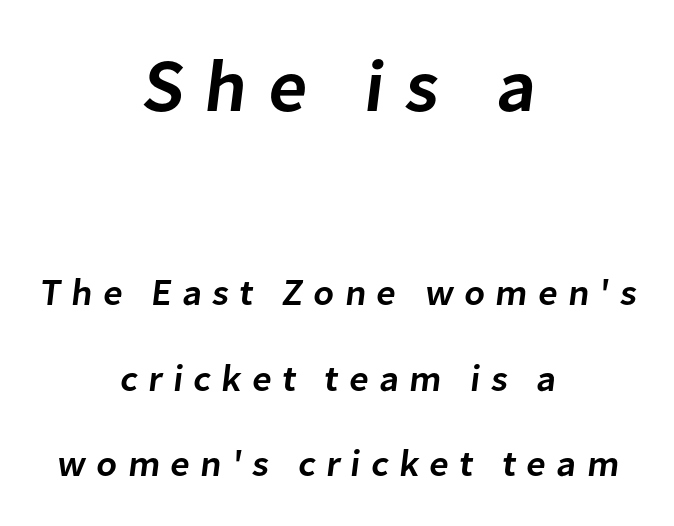
Q: Is the text bold? A: Semi-bold.
Q: Is the typeface a serif or a sans-serif typeface? A: Sans-serif.
Q: Is the text underlined? A: No.
Q: How is the paragraph aligned? A: Centered.
Q: Is the spacing between letters normal or unusually wide? A: Unusually wide.
Q: Is the spacing between lines tight, normal or loose? A: Loose.
Q: Which block of text is set in a larger size, the first (top) or the second (bottom)? A: The first (top) one.
Q: Width (condensed, normal, or wide)? A: Normal.
Q: Stroke contrast? A: Low.
Q: x-height? A: Medium.
Q: Monospaced? A: No.
